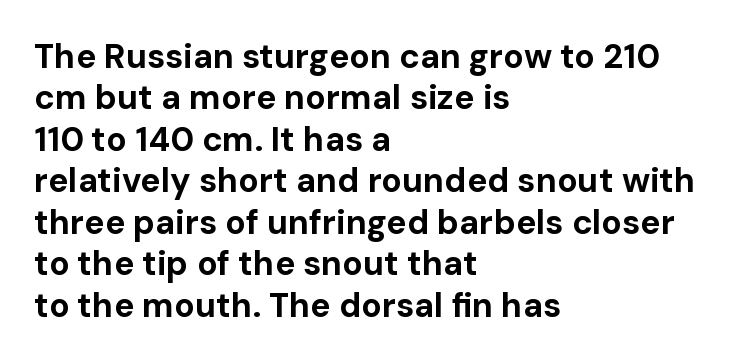
The image shows 34 px bold sans-serif type, upright; set left-aligned, line spacing 1.22x, normal letter spacing, not underlined; low stroke contrast and a medium x-height.
